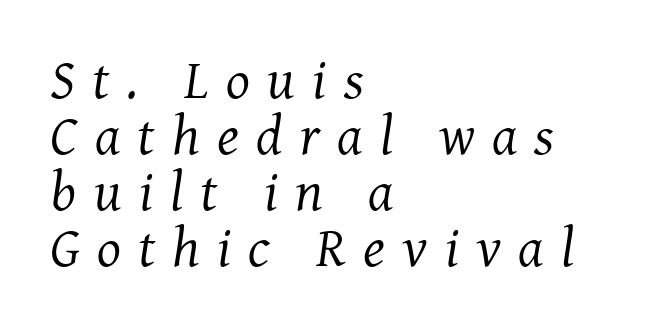
The image shows 56 px regular-weight serif type, italic (leaning right); set left-aligned, tight line spacing (1.0x), unusually wide letter spacing (+0.31 em), not underlined; medium stroke contrast and a medium x-height.
